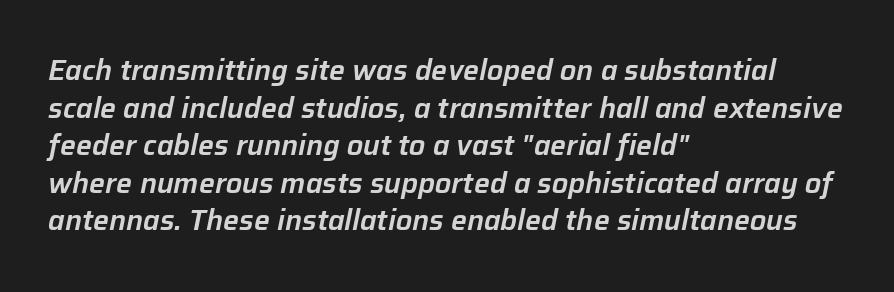
{"italic": "yes", "lean": "right", "slant_degrees": 12, "width": "normal", "stroke_contrast": "low", "x_height": "medium", "monospaced": "no", "underline": "no", "align": "left", "line_spacing": "normal", "line_spacing_ratio": 1.34, "letter_spacing": "normal", "letter_spacing_em": 0.0, "glyph_px": 28}
